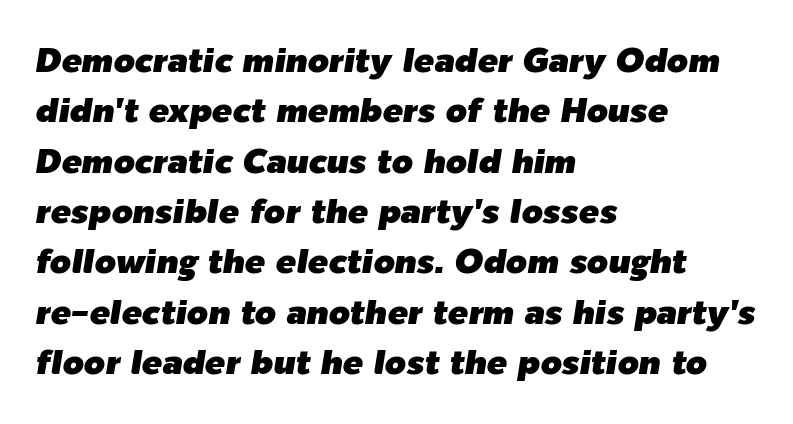
Descenders are the only things crossing below the line. Each word holds together tightly as a unit, with standard inter-letter gaps. Is this a fixed-width face? No — the glyphs have proportional, varying widths. The block of text has a typical density, with ordinary space between rows.
